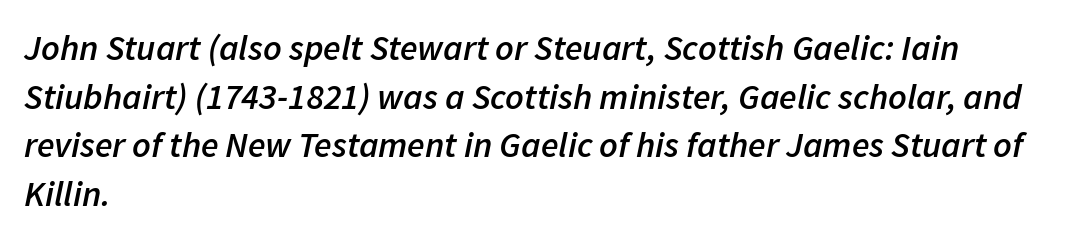
The image shows 36 px semibold type, italic (leaning right); set left-aligned, normal line spacing (1.35x), normal letter spacing, not underlined; low stroke contrast and a medium x-height.
